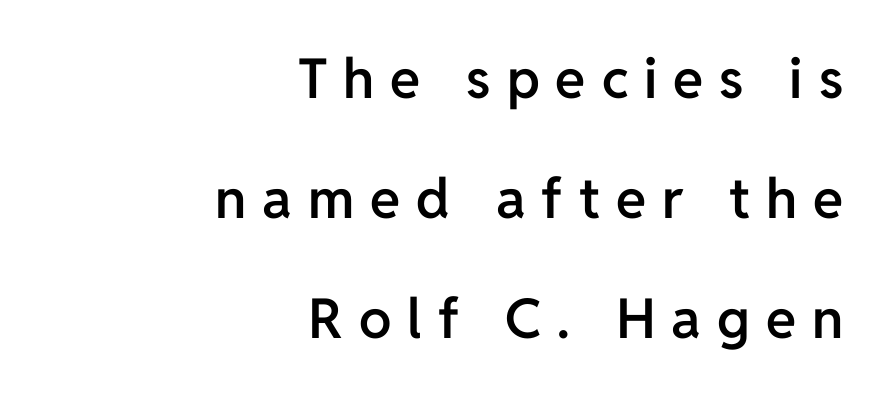
Q: Is the text bold? A: Semi-bold.
Q: Is the text italic (slanted)? A: No, it is upright.
Q: Is the typeface a serif or a sans-serif typeface? A: Sans-serif.
Q: Is the text underlined? A: No.
Q: How is the paragraph aligned? A: Right-aligned.
Q: Is the spacing between letters normal or unusually wide? A: Unusually wide.
Q: Is the spacing between lines tight, normal or loose? A: Loose.
Q: Width (condensed, normal, or wide)? A: Normal.
Q: Stroke contrast? A: Low.
Q: x-height? A: Medium.
Q: Monospaced? A: No.
